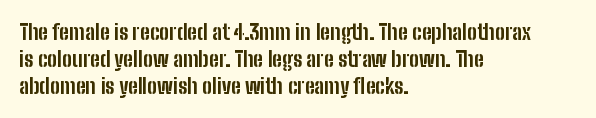
The image shows 21 px bold type, upright; set left-aligned, normal line spacing (1.28x), normal letter spacing, not underlined.
